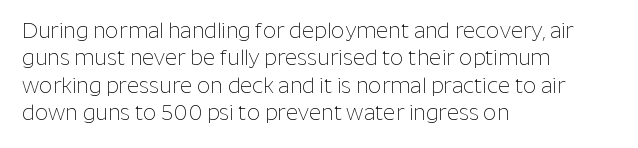
Q: Is the text bold? A: No.
Q: Is the text italic (slanted)? A: No, it is upright.
Q: Is the text underlined? A: No.
Q: How is the paragraph aligned? A: Left-aligned.
Q: Is the spacing between letters normal or unusually wide? A: Normal.
Q: Is the spacing between lines tight, normal or loose? A: Normal.
